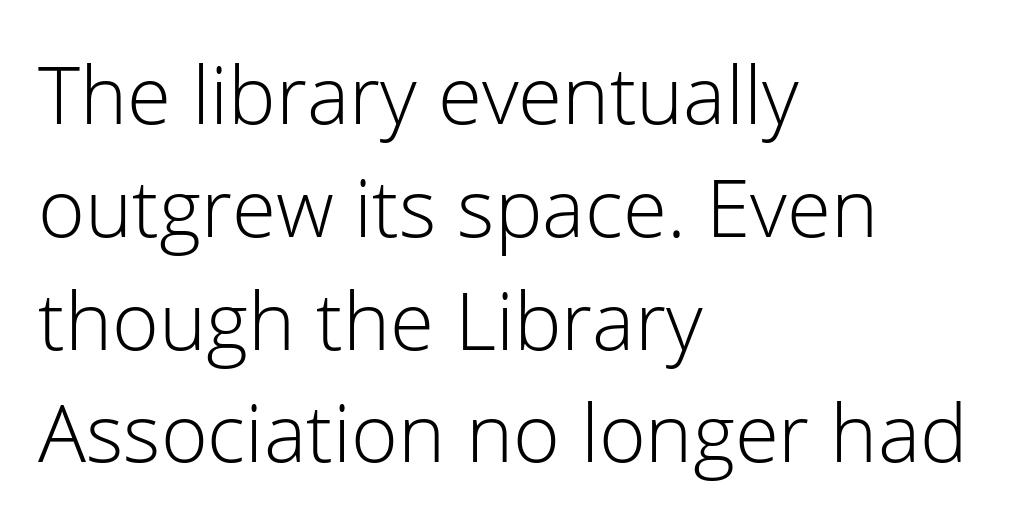
Letters rest on an invisible, unmarked baseline. A normal amount of white space separates one row of letters from the next. Caption: standard tracking, unaltered. Heaviness? Minimal to ordinary, like unemphasized prose. The axis of the letterforms is exactly vertical.
